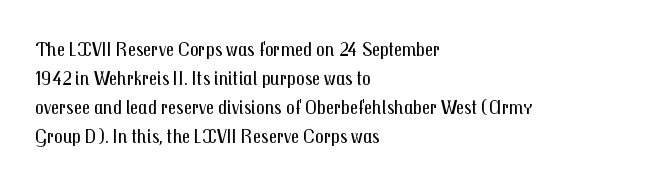
{"italic": "no", "bold": "no", "underline": "no", "align": "left", "line_spacing": "normal", "line_spacing_ratio": 1.38, "letter_spacing": "normal", "letter_spacing_em": 0.0, "glyph_px": 21}
